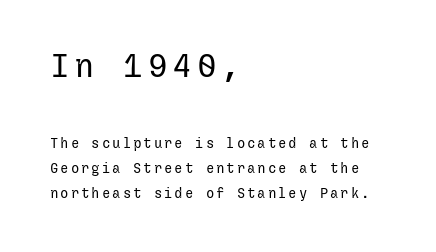
Q: Is the text bold? A: No.
Q: Is the text italic (slanted)? A: No, it is upright.
Q: Is the typeface a serif or a sans-serif typeface? A: Sans-serif.
Q: Is the text underlined? A: No.
Q: How is the paragraph aligned? A: Left-aligned.
Q: Which block of text is set in a larger size, the first (top) or the second (bottom)? A: The first (top) one.
Q: Width (condensed, normal, or wide)? A: Normal.
Q: Stroke contrast? A: Low.
Q: x-height? A: Medium.
